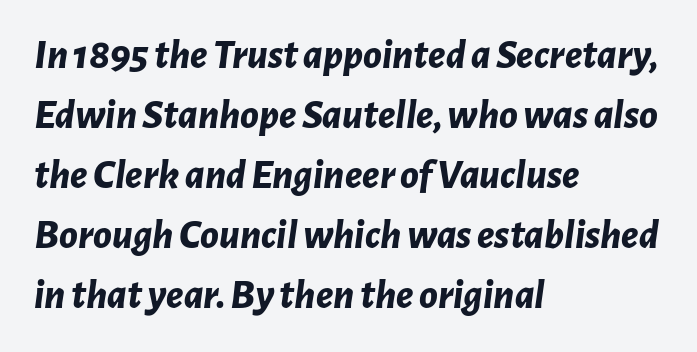
Q: Is the text bold? A: Yes.
Q: Is the text italic (slanted)? A: Yes, it leans right by about 7 degrees.
Q: Is the text underlined? A: No.
Q: How is the paragraph aligned? A: Left-aligned.
Q: Is the spacing between letters normal or unusually wide? A: Normal.
Q: Is the spacing between lines tight, normal or loose? A: Normal.
Q: Width (condensed, normal, or wide)? A: Normal.
Q: Stroke contrast? A: Low.
Q: x-height? A: Medium.
Q: Monospaced? A: No.
